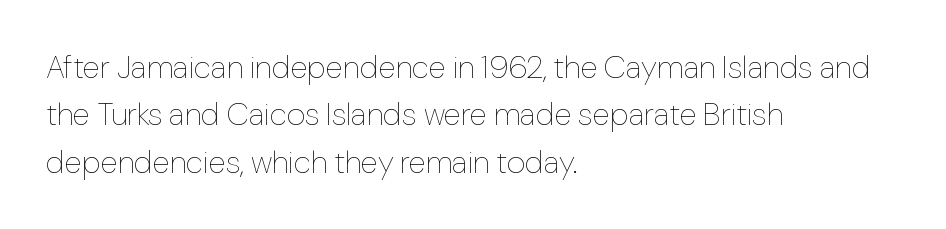
Here the glyphs are tracked normally, forming tight word shapes. Vertically, the passage feels balanced, rows spaced as you'd expect. Proportional: the letters do not fall into vertical columns. The letters stand upright; this is a roman face. Vertical stems look standard width or narrower in stroke.
